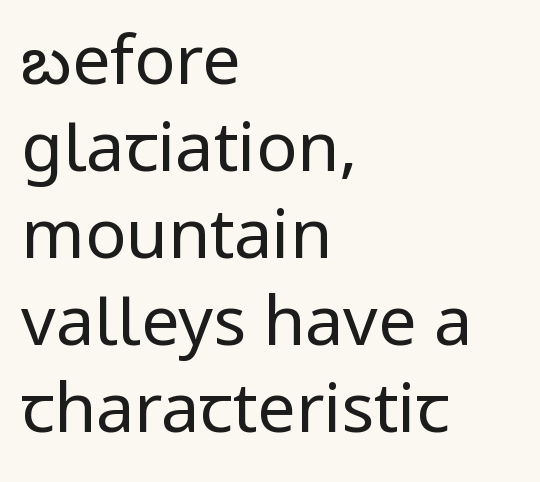
The image shows 68 px regular-weight sans-serif type, upright; set left-aligned, normal line spacing (1.28x), normal letter spacing, not underlined; low stroke contrast and a medium x-height.
